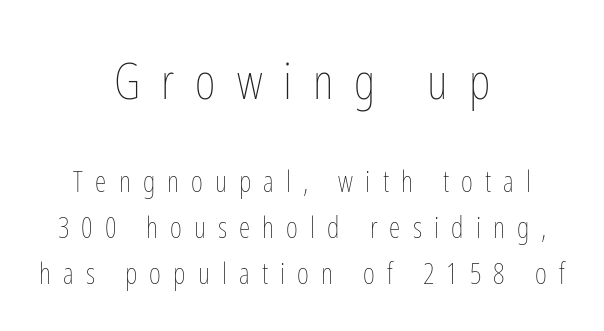
Q: Is the text bold? A: No.
Q: Is the text italic (slanted)? A: No, it is upright.
Q: Is the text underlined? A: No.
Q: How is the paragraph aligned? A: Centered.
Q: Is the spacing between letters normal or unusually wide? A: Unusually wide.
Q: Is the spacing between lines tight, normal or loose? A: Normal.
Q: Which block of text is set in a larger size, the first (top) or the second (bottom)? A: The first (top) one.
Q: Width (condensed, normal, or wide)? A: Condensed.
Q: Stroke contrast? A: Low.
Q: x-height? A: Medium.
Q: Monospaced? A: No.
